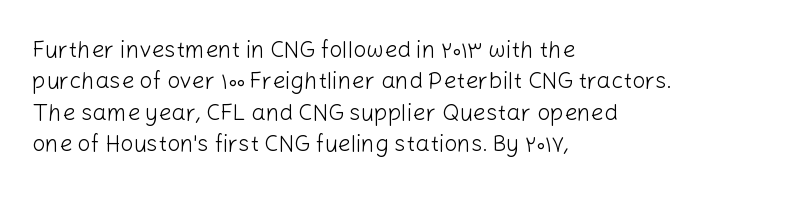
Q: Is the text bold? A: No.
Q: Is the text italic (slanted)? A: No, it is upright.
Q: Is the text underlined? A: No.
Q: How is the paragraph aligned? A: Left-aligned.
Q: Is the spacing between letters normal or unusually wide? A: Normal.
Q: Is the spacing between lines tight, normal or loose? A: Normal.
